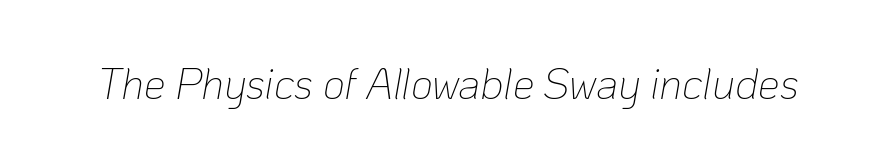
The whole block is typeset with a tilt. Default kerning and tracking; the words read as compact shapes. The words here are not underlined. Stems here are at most as thick as an everyday book face. Here the designer chose a conventional face with non-uniform glyph widths.
